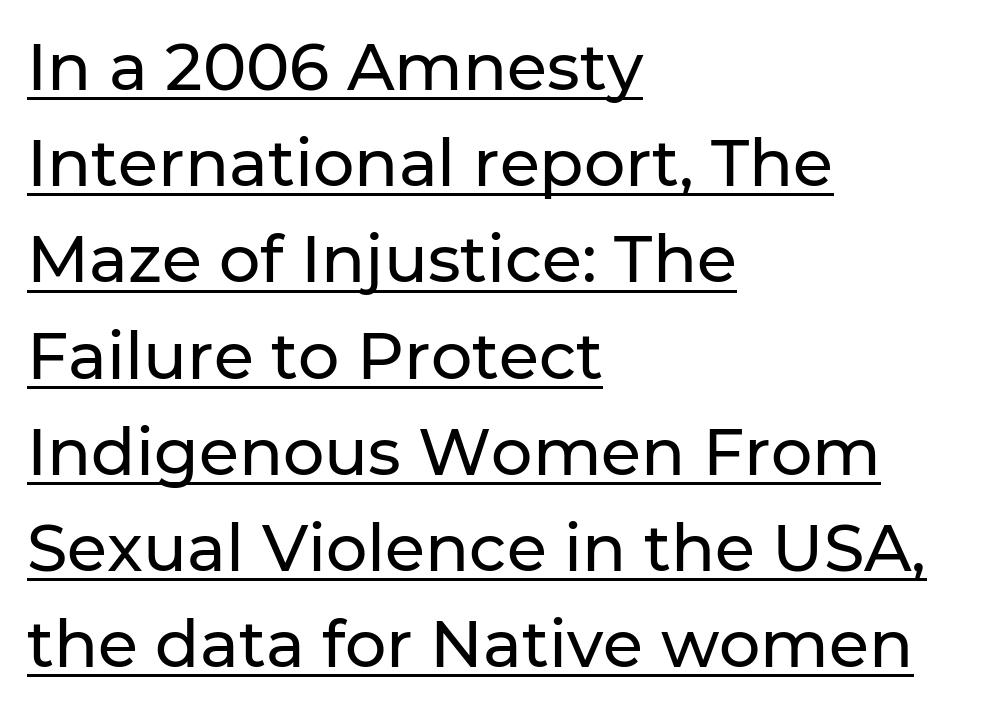
The image shows 65 px sans-serif type, upright; set left-aligned, normal line spacing (1.48x), normal letter spacing, underlined; low stroke contrast and a medium x-height.
